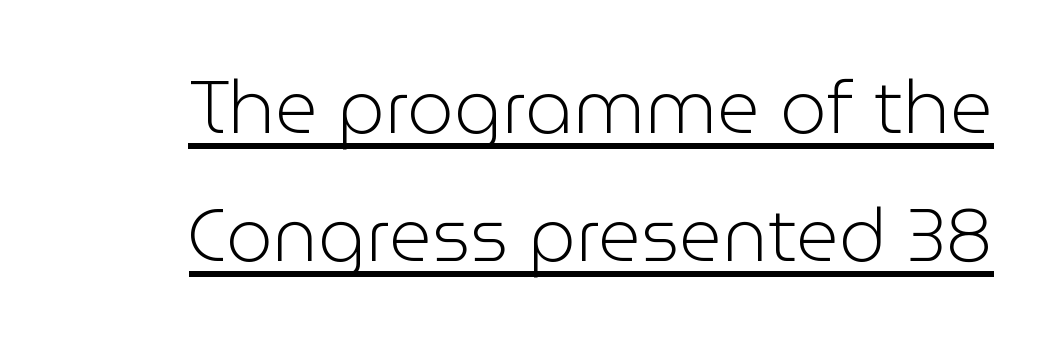
The face used here is proportionally spaced, like ordinary book or web type. The letters sit at their default tracking, neither squeezed nor spread. The typeface chosen for these lines omits serifs. The typeface has the unassuming heft of standard copy or less. Does a line run under the words? Yes, clearly. The typography opts for an upright posture over an oblique one.
